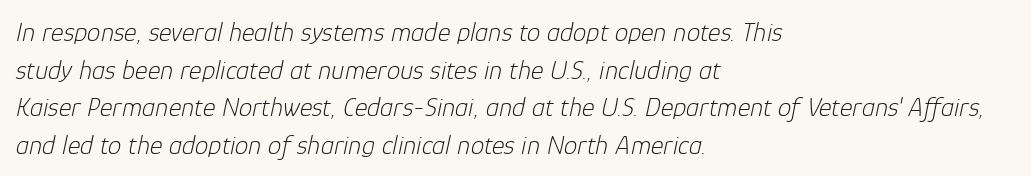
{"italic": "yes", "lean": "right", "slant_degrees": 12, "bold": "no", "underline": "no", "align": "left", "line_spacing": "normal", "line_spacing_ratio": 1.39, "letter_spacing": "normal", "letter_spacing_em": 0.0, "glyph_px": 27}
